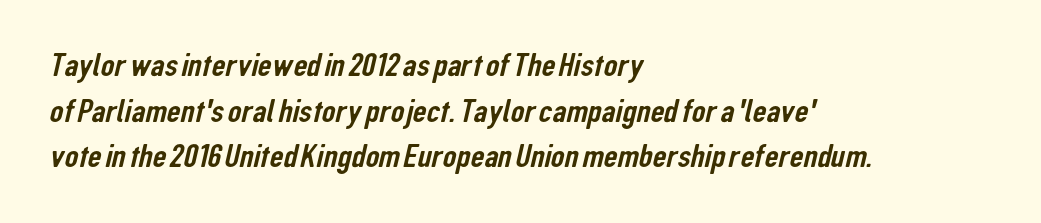
Q: Is the typeface a serif or a sans-serif typeface? A: Sans-serif.
Q: Is the text underlined? A: No.
Q: How is the paragraph aligned? A: Left-aligned.
Q: Is the spacing between letters normal or unusually wide? A: Normal.
Q: Is the spacing between lines tight, normal or loose? A: Normal.
Q: Width (condensed, normal, or wide)? A: Condensed.
Q: Stroke contrast? A: Low.
Q: x-height? A: Medium.
Q: Monospaced? A: No.
